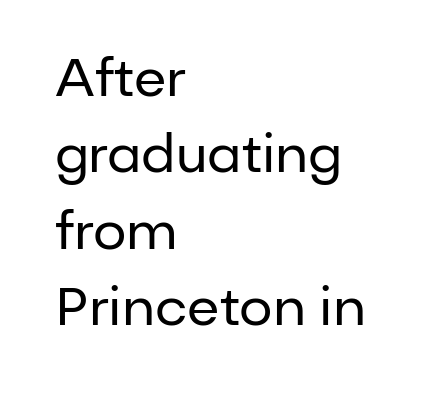
Q: Is the text bold? A: No.
Q: Is the text italic (slanted)? A: No, it is upright.
Q: Is the typeface a serif or a sans-serif typeface? A: Sans-serif.
Q: Is the text underlined? A: No.
Q: How is the paragraph aligned? A: Left-aligned.
Q: Is the spacing between letters normal or unusually wide? A: Normal.
Q: Is the spacing between lines tight, normal or loose? A: Normal.
Q: Width (condensed, normal, or wide)? A: Normal.
Q: Stroke contrast? A: Low.
Q: x-height? A: Medium.
Q: Monospaced? A: No.
